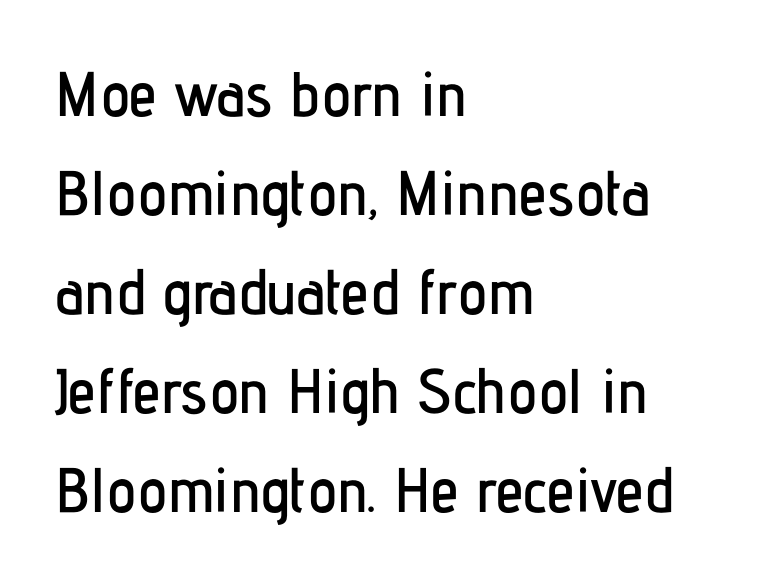
{"serif": "no", "italic": "no", "width": "condensed", "stroke_contrast": "low", "x_height": "medium", "monospaced": "no", "underline": "no", "align": "left", "line_spacing": "normal", "line_spacing_ratio": 1.57, "letter_spacing": "normal", "letter_spacing_em": 0.0, "glyph_px": 63}
